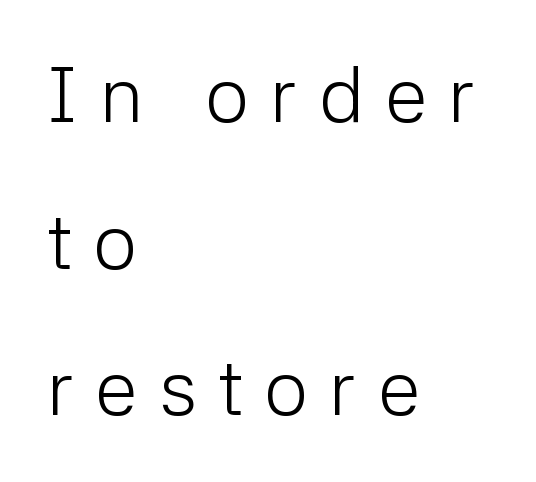
Q: Is the text bold? A: No.
Q: Is the text italic (slanted)? A: No, it is upright.
Q: Is the typeface a serif or a sans-serif typeface? A: Sans-serif.
Q: Is the text underlined? A: No.
Q: How is the paragraph aligned? A: Left-aligned.
Q: Is the spacing between letters normal or unusually wide? A: Unusually wide.
Q: Width (condensed, normal, or wide)? A: Normal.
Q: Stroke contrast? A: Low.
Q: x-height? A: Medium.
Q: Monospaced? A: No.
